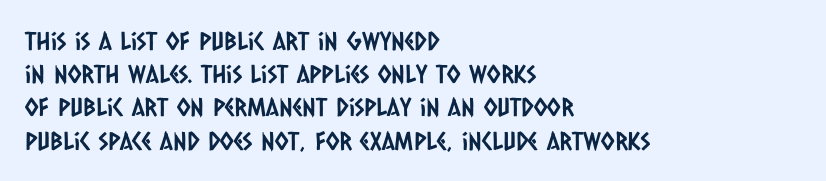
{"underline": "no", "align": "left", "line_spacing": "normal", "line_spacing_ratio": 1.33, "letter_spacing": "normal", "letter_spacing_em": 0.0, "glyph_px": 25}
